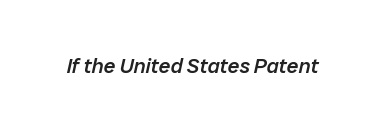
Q: Is the text bold? A: Semi-bold.
Q: Is the text italic (slanted)? A: Yes, it leans right by about 12 degrees.
Q: Is the text underlined? A: No.
Q: Is the spacing between letters normal or unusually wide? A: Normal.
